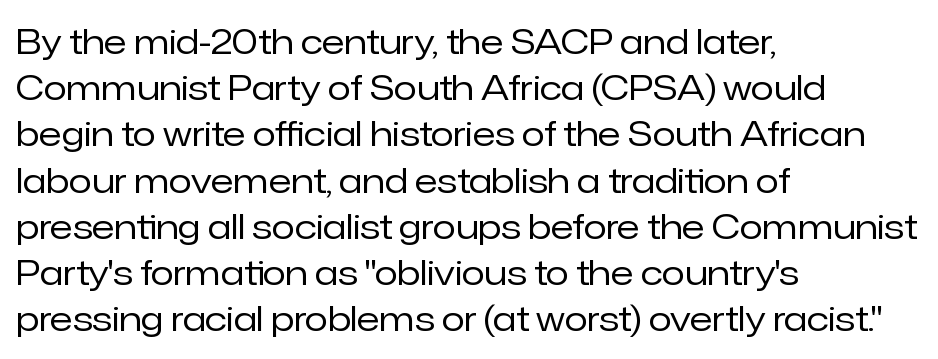
The image shows 34 px regular-weight sans-serif type, upright; set left-aligned, normal line spacing (1.36x), normal letter spacing, not underlined; low stroke contrast and a medium x-height.
